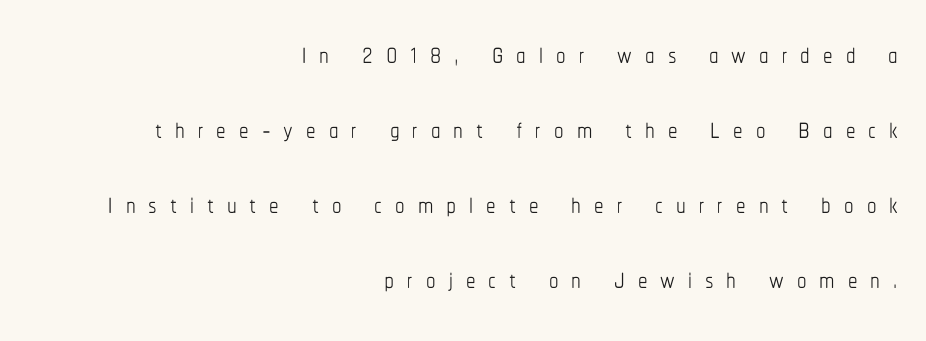
The image shows 38 px thin, condensed type, upright; set right-aligned, loose line spacing (1.97x), unusually wide letter spacing (+0.34 em), not underlined; low stroke contrast and a medium x-height.
